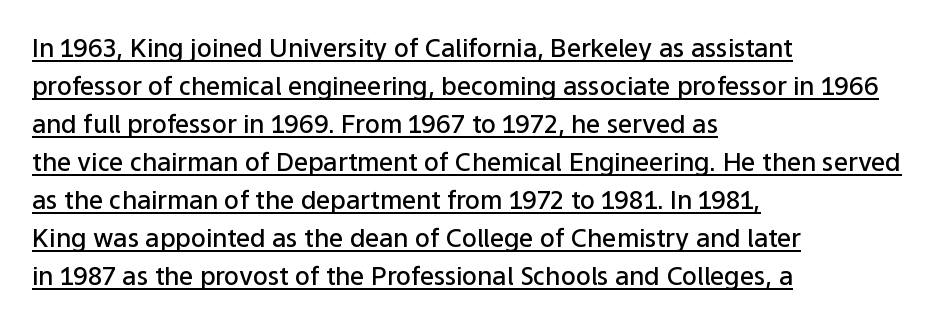
Tracking value appears to be zero — textbook default spacing. The sample has been set in demibold, a notch under bold. When letters stand straight like this, we call the style roman or upright. Each line starts at the same left margin while the right side varies. Has an underline been added? It has. The rows are spaced the way most documents space them.
